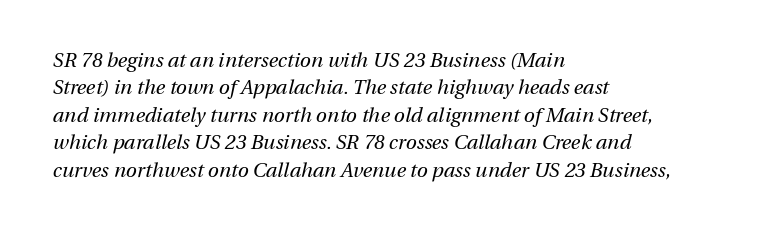
Q: Is the text bold? A: No.
Q: Is the text italic (slanted)? A: Yes, it leans right by about 13 degrees.
Q: Is the text underlined? A: No.
Q: How is the paragraph aligned? A: Left-aligned.
Q: Is the spacing between letters normal or unusually wide? A: Normal.
Q: Is the spacing between lines tight, normal or loose? A: Normal.
